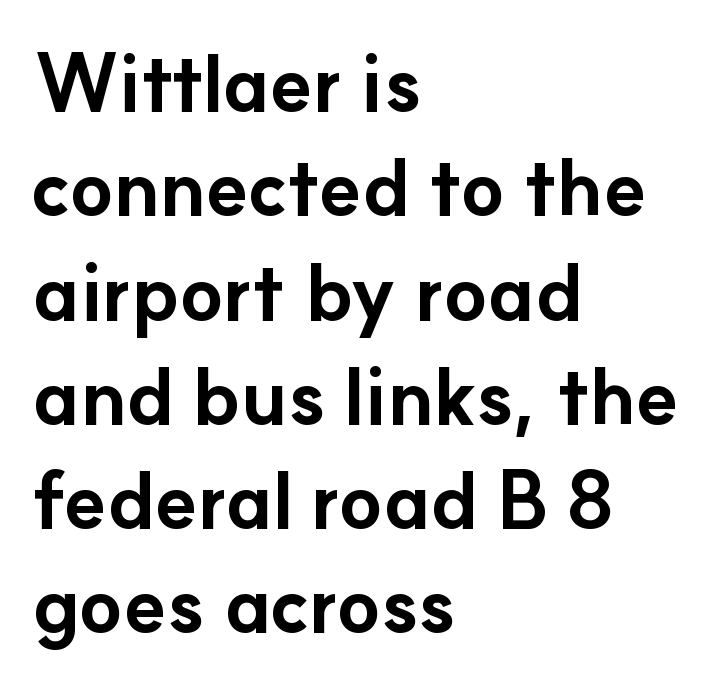
{"serif": "no", "italic": "no", "bold": "yes", "weight": "bold", "width": "normal", "stroke_contrast": "low", "x_height": "small", "monospaced": "no", "underline": "no", "align": "left", "line_spacing": "normal", "line_spacing_ratio": 1.32, "letter_spacing": "normal", "letter_spacing_em": 0.0, "glyph_px": 79}
